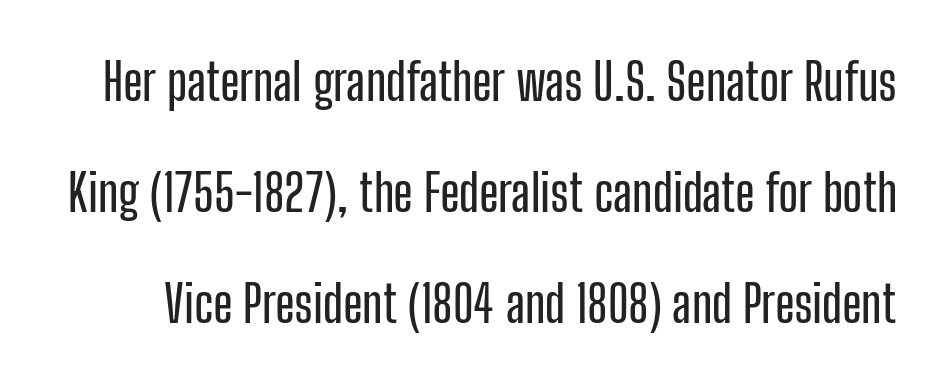
Q: Is the text italic (slanted)? A: No, it is upright.
Q: Is the typeface a serif or a sans-serif typeface? A: Sans-serif.
Q: Is the text underlined? A: No.
Q: Is the spacing between letters normal or unusually wide? A: Normal.
Q: Is the spacing between lines tight, normal or loose? A: Loose.
Q: Width (condensed, normal, or wide)? A: Condensed.
Q: Stroke contrast? A: Low.
Q: x-height? A: Medium.
Q: Monospaced? A: No.
